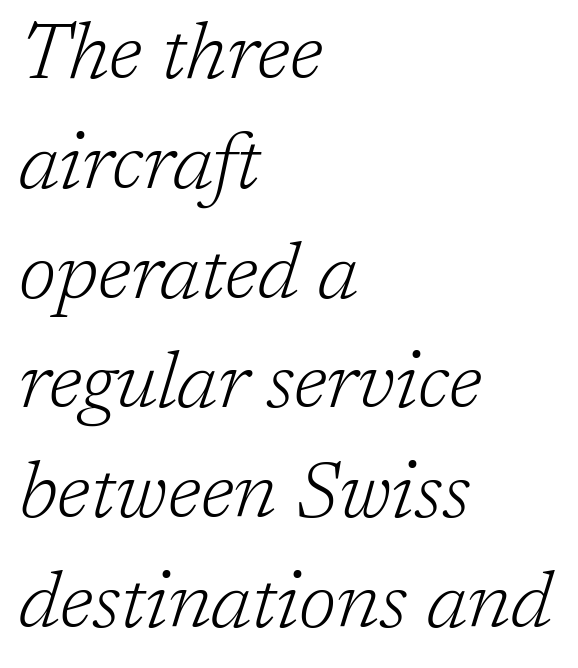
Designer's note — italics engaged. Think of a printed novel: that variable character pitch is what you see here. The rendering uses a moderate line-height, typical for paragraphs. These lines stack with their left ends in a neat column. The words here are not underlined. The weight tops out at a normal text grade.
